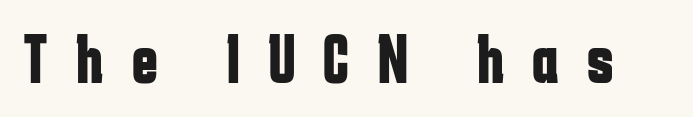
Q: Is the text bold? A: Yes.
Q: Is the text italic (slanted)? A: No, it is upright.
Q: Is the typeface a serif or a sans-serif typeface? A: Sans-serif.
Q: Is the text underlined? A: No.
Q: Is the spacing between letters normal or unusually wide? A: Unusually wide.
Q: Width (condensed, normal, or wide)? A: Condensed.
Q: Stroke contrast? A: Low.
Q: x-height? A: Medium.
Q: Monospaced? A: No.
